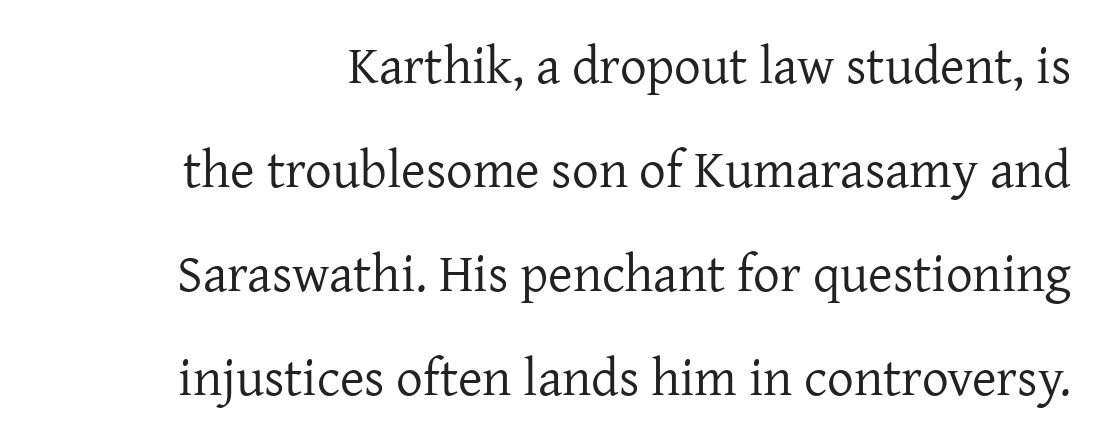
{"serif": "yes", "italic": "no", "bold": "no", "weight": "regular", "width": "normal", "stroke_contrast": "low", "x_height": "medium", "monospaced": "no", "underline": "no", "align": "right", "line_spacing": "loose", "line_spacing_ratio": 1.96, "letter_spacing": "normal", "letter_spacing_em": 0.0, "glyph_px": 53}
